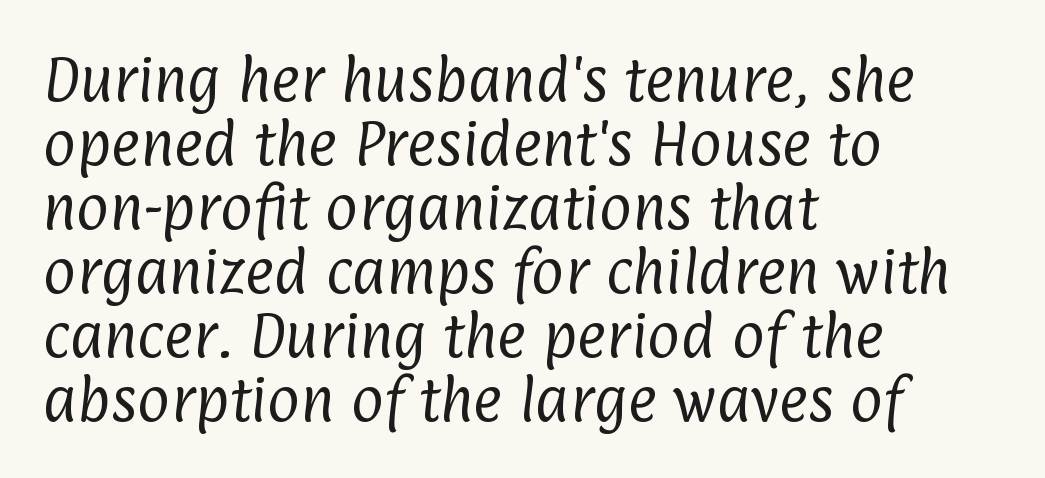
The image shows 50 px regular-weight, condensed sans-serif type; set left-aligned, normal line spacing (1.28x), normal letter spacing, not underlined; low stroke contrast and a medium x-height.
